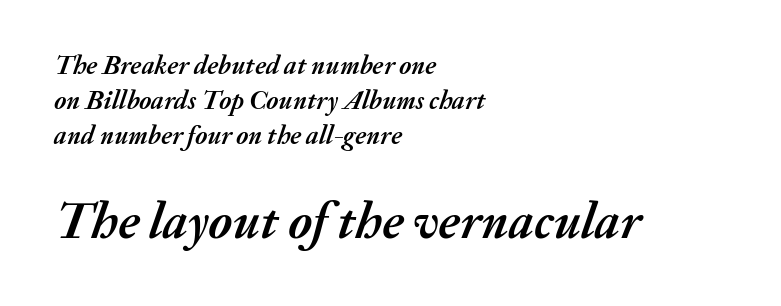
{"italic": "yes", "lean": "right", "slant_degrees": 20, "bold": "yes", "weight": "semibold", "width": "normal", "stroke_contrast": "medium", "x_height": "medium", "monospaced": "no", "underline": "no", "align": "left", "line_spacing": "normal", "line_spacing_ratio": 1.34, "letter_spacing": "normal", "letter_spacing_em": 0.0, "larger_block": "second", "size_ratio": 1.96, "glyph_px": 51}
